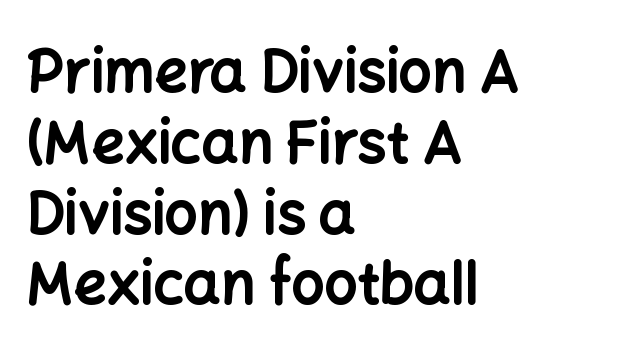
The area under the type is left untouched. In CSS terms this would be text-align: left. Its strokes are broad and dark, the hallmark of bold type. Short note: letters normally spaced. Serif or sans? Sans — the stroke terminals are bare. Character widths vary here, with narrow letters taking less room than wide ones.
